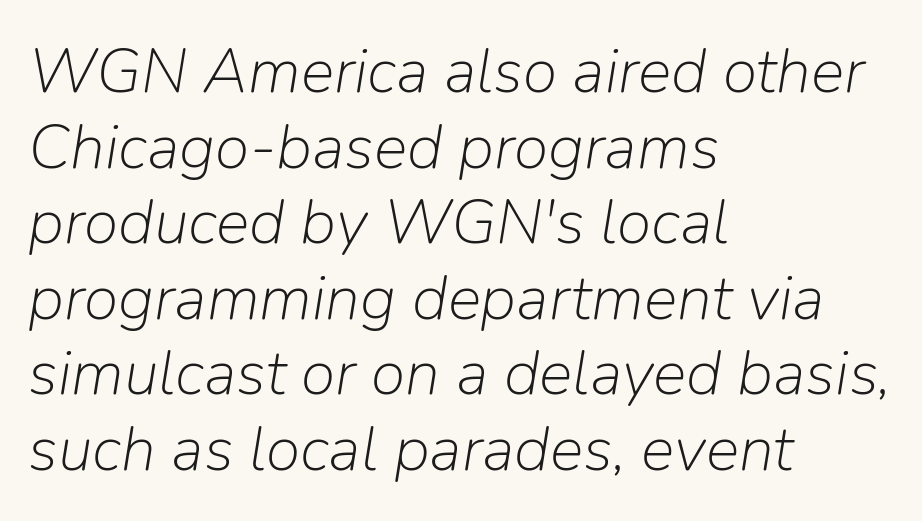
The image shows 63 px light type, italic (leaning right); set left-aligned, line spacing 1.2x, normal letter spacing, not underlined; low stroke contrast and a medium x-height.
